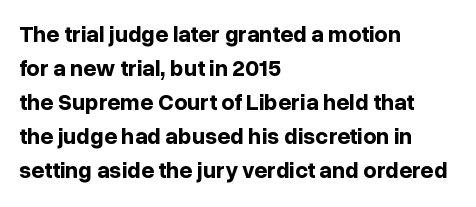
Q: Is the text bold? A: Yes.
Q: Is the text italic (slanted)? A: No, it is upright.
Q: Is the text underlined? A: No.
Q: How is the paragraph aligned? A: Left-aligned.
Q: Is the spacing between letters normal or unusually wide? A: Normal.
Q: Is the spacing between lines tight, normal or loose? A: Normal.
